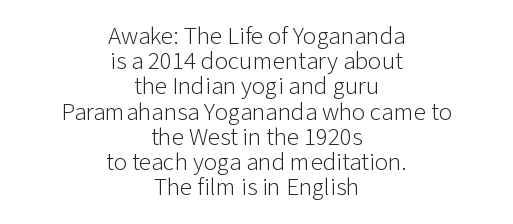
{"italic": "no", "bold": "no", "underline": "no", "align": "center", "line_spacing": "tight", "line_spacing_ratio": 1.01, "letter_spacing": "normal", "letter_spacing_em": 0.0, "glyph_px": 25}
